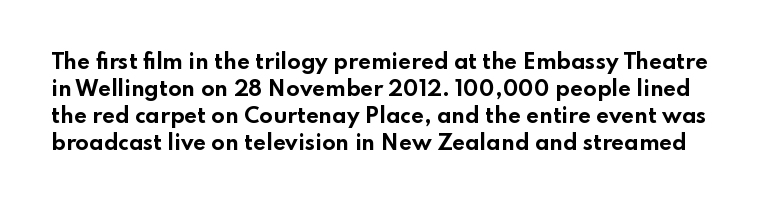
Does extra space separate the letters? No, they use regular spacing. A bare baseline throughout the passage. Does the leading feel generous? No, just average. Upright lettering throughout.
